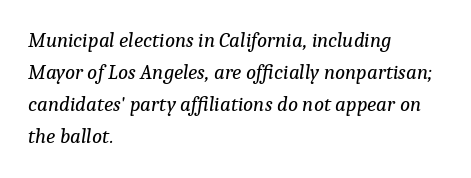
The image shows 21 px text type, italic (leaning right); set left-aligned, normal line spacing (1.53x), normal letter spacing, not underlined.
